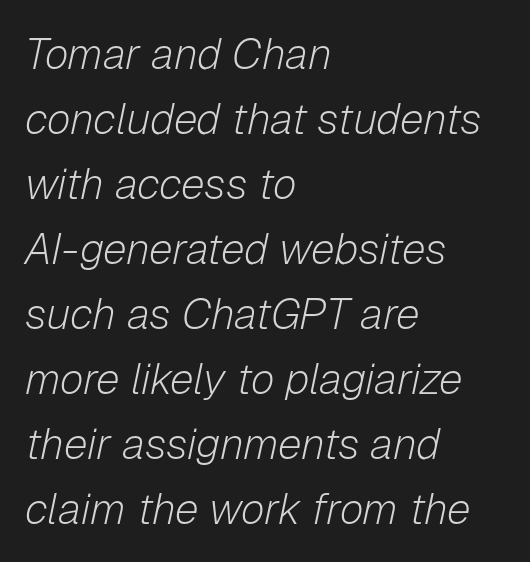
Q: Is the text bold? A: No.
Q: Is the text italic (slanted)? A: Yes, it leans right by about 12 degrees.
Q: Is the text underlined? A: No.
Q: How is the paragraph aligned? A: Left-aligned.
Q: Is the spacing between letters normal or unusually wide? A: Normal.
Q: Is the spacing between lines tight, normal or loose? A: Normal.
Q: Width (condensed, normal, or wide)? A: Normal.
Q: Stroke contrast? A: Low.
Q: x-height? A: Medium.
Q: Monospaced? A: No.
